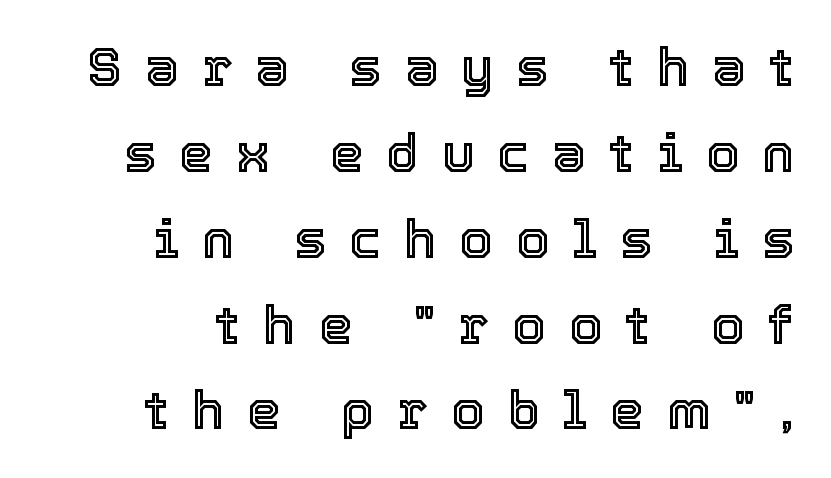
The image shows 54 px text type, upright; set right-aligned, normal line spacing (1.59x), unusually wide letter spacing (+0.42 em), not underlined; a medium x-height.
